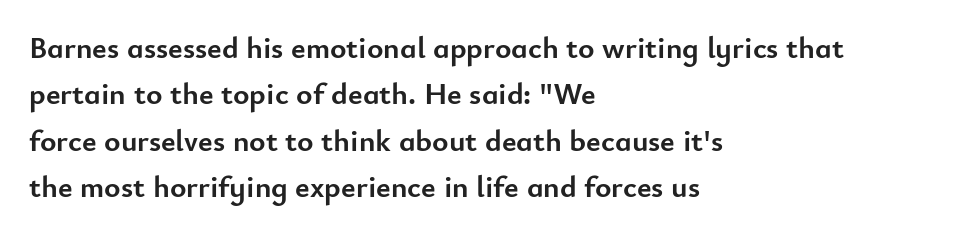
{"serif": "no", "italic": "no", "bold": "yes", "weight": "semibold", "width": "normal", "stroke_contrast": "low", "x_height": "small", "monospaced": "no", "underline": "no", "align": "left", "line_spacing": "normal", "line_spacing_ratio": 1.5, "letter_spacing": "normal", "letter_spacing_em": 0.0, "glyph_px": 31}
